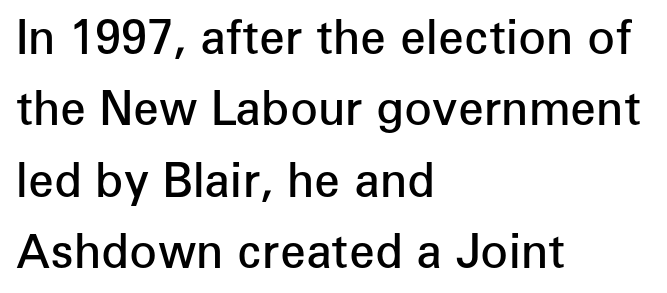
The image shows 46 px semibold sans-serif type, upright; set left-aligned, normal line spacing (1.55x), normal letter spacing, not underlined; low stroke contrast and a medium x-height.
